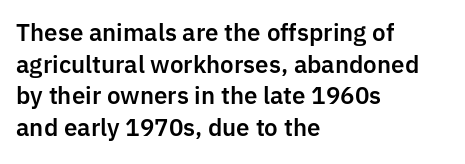
{"italic": "no", "underline": "no", "align": "left", "line_spacing": "normal", "line_spacing_ratio": 1.38, "letter_spacing": "normal", "letter_spacing_em": 0.0, "glyph_px": 23}
